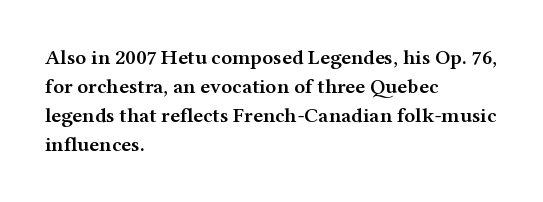
{"italic": "no", "bold": "semi", "underline": "no", "align": "left", "line_spacing": "normal", "line_spacing_ratio": 1.38, "letter_spacing": "normal", "letter_spacing_em": 0.0, "glyph_px": 21}
